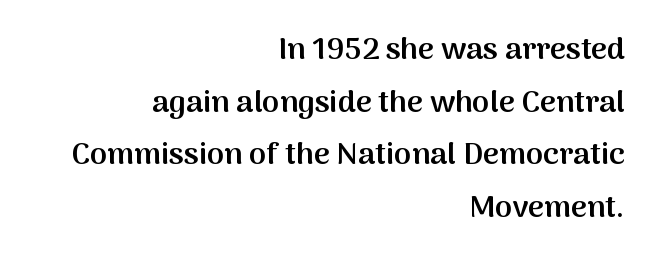
The image shows 31 px semibold sans-serif type, upright; set right-aligned, normal line spacing (1.7x), normal letter spacing, not underlined; medium stroke contrast and a medium x-height.
